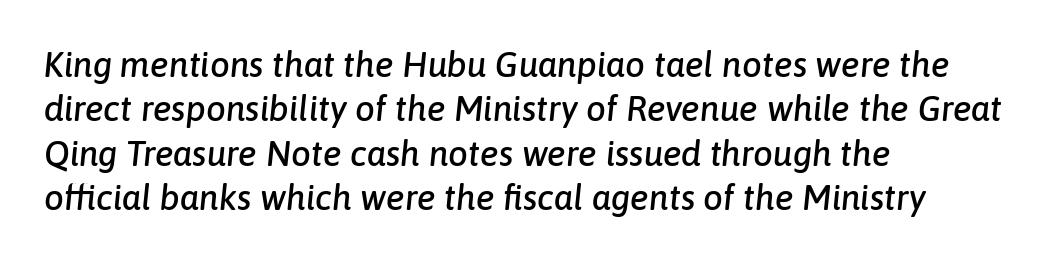
The image shows 35 px text type, italic (leaning right); set left-aligned, normal line spacing (1.27x), normal letter spacing, not underlined; low stroke contrast and a medium x-height.
